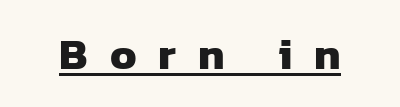
{"serif": "no", "bold": "yes", "weight": "heavy", "width": "normal", "stroke_contrast": "low", "x_height": "medium", "monospaced": "no", "underline": "yes", "letter_spacing": "wide", "letter_spacing_em": 0.5, "glyph_px": 44}
